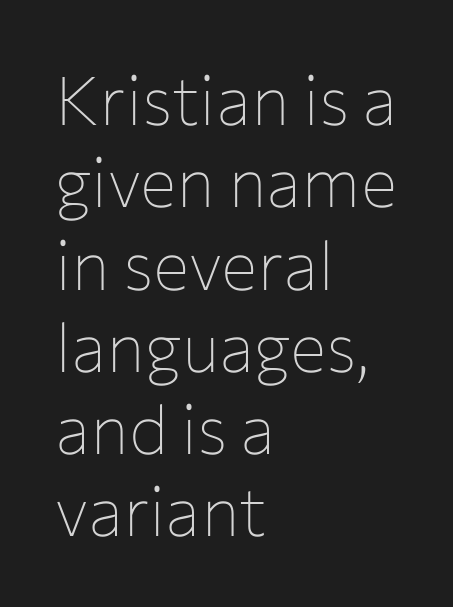
Q: Is the text bold? A: No.
Q: Is the text italic (slanted)? A: No, it is upright.
Q: Is the typeface a serif or a sans-serif typeface? A: Sans-serif.
Q: Is the text underlined? A: No.
Q: How is the paragraph aligned? A: Left-aligned.
Q: Is the spacing between letters normal or unusually wide? A: Normal.
Q: Width (condensed, normal, or wide)? A: Normal.
Q: Stroke contrast? A: Low.
Q: x-height? A: Medium.
Q: Monospaced? A: No.
